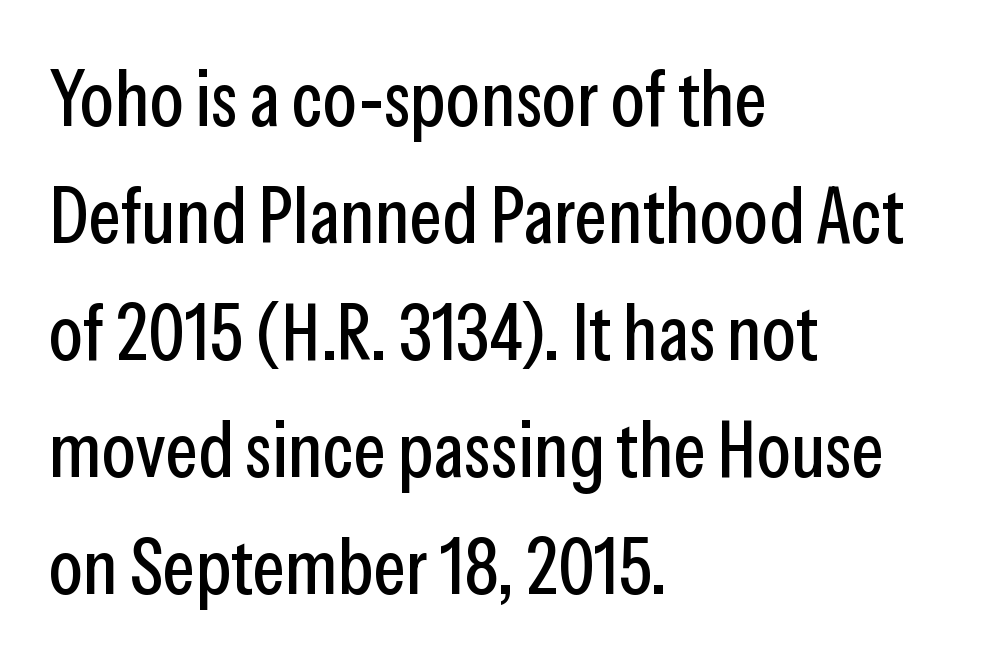
Q: Is the text italic (slanted)? A: No, it is upright.
Q: Is the typeface a serif or a sans-serif typeface? A: Sans-serif.
Q: Is the text underlined? A: No.
Q: How is the paragraph aligned? A: Left-aligned.
Q: Is the spacing between letters normal or unusually wide? A: Normal.
Q: Is the spacing between lines tight, normal or loose? A: Normal.
Q: Width (condensed, normal, or wide)? A: Condensed.
Q: Stroke contrast? A: Low.
Q: x-height? A: Medium.
Q: Monospaced? A: No.
